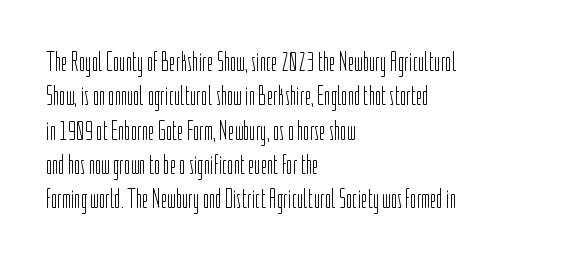
{"italic": "no", "bold": "no", "underline": "no", "align": "left", "line_spacing": "normal", "line_spacing_ratio": 1.27, "letter_spacing": "normal", "letter_spacing_em": 0.0, "glyph_px": 27}
